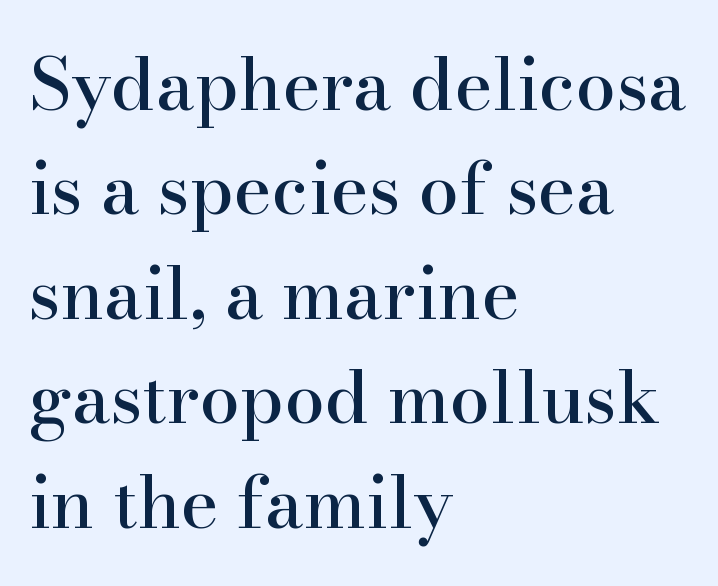
{"serif": "yes", "italic": "no", "width": "normal", "stroke_contrast": "high", "x_height": "small", "monospaced": "no", "underline": "no", "align": "left", "line_spacing": "normal", "line_spacing_ratio": 1.45, "letter_spacing": "normal", "letter_spacing_em": 0.0, "glyph_px": 72}
